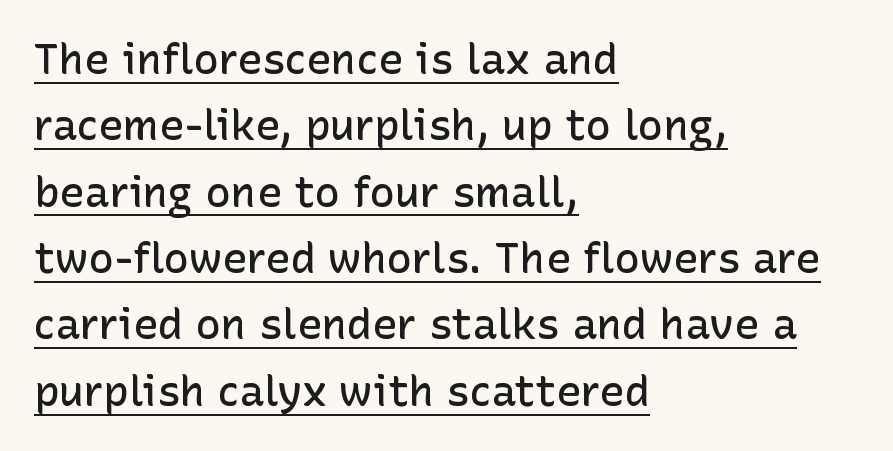
{"serif": "no", "italic": "no", "bold": "semi", "weight": "semibold", "width": "normal", "stroke_contrast": "low", "x_height": "medium", "monospaced": "no", "underline": "yes", "align": "left", "line_spacing": "normal", "line_spacing_ratio": 1.58, "letter_spacing": "normal", "letter_spacing_em": 0.0, "glyph_px": 42}
